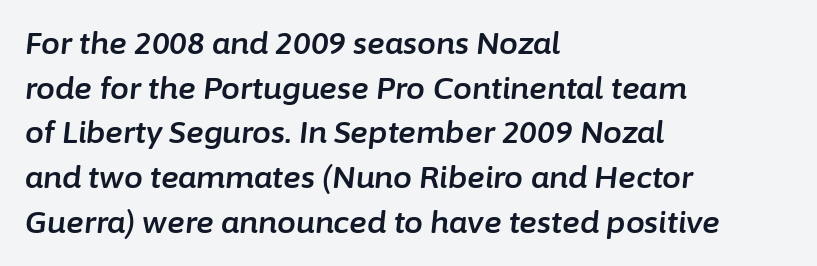
The image shows 30 px text type, italic (leaning right); set left-aligned, normal line spacing (1.49x), normal letter spacing, not underlined; low stroke contrast and a medium x-height.
